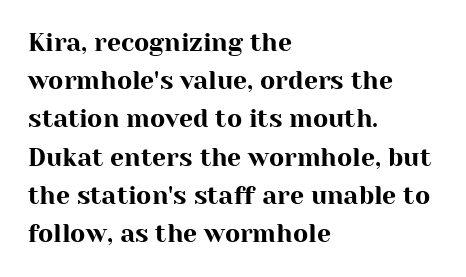
Q: Is the text italic (slanted)? A: No, it is upright.
Q: Is the text underlined? A: No.
Q: How is the paragraph aligned? A: Left-aligned.
Q: Is the spacing between letters normal or unusually wide? A: Normal.
Q: Is the spacing between lines tight, normal or loose? A: Normal.
